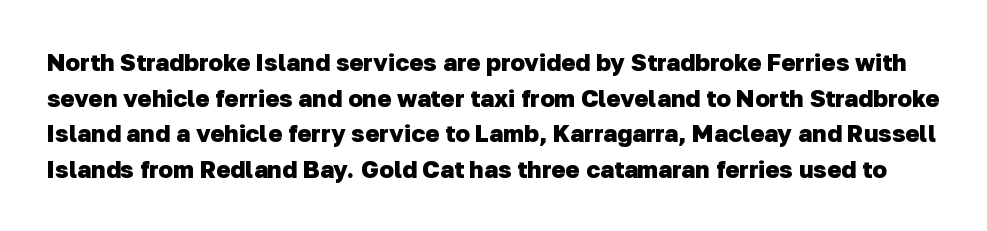
The sample has been set heavy, in full bold. A clean baseline with only descenders dipping below it. Standard letterfit; no display-style spreading of the glyphs. Line spacing here is normal.
